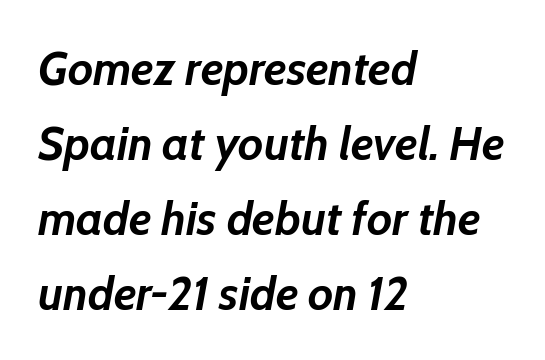
The area under the type is left untouched. Looks like regular typesetting: each glyph gets only the width it needs. Regular leading. Strong, thick strokes mark this as bold type. A student would call this left alignment; a typographer would say flush left, rag right.
